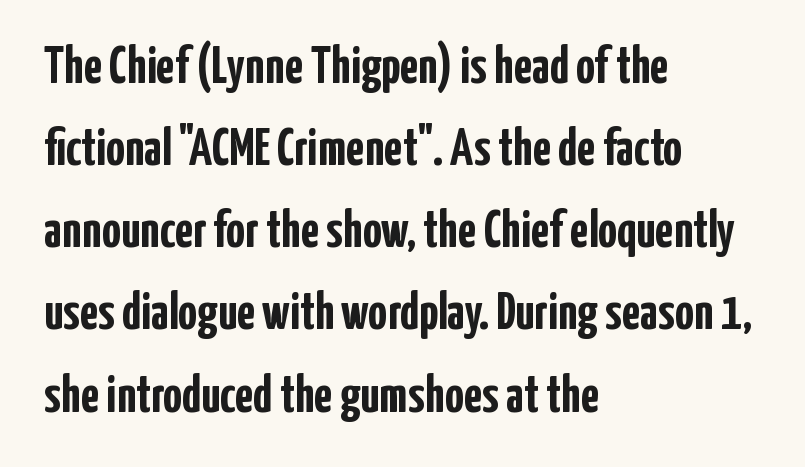
{"serif": "no", "italic": "no", "bold": "yes", "weight": "semibold", "width": "condensed", "stroke_contrast": "low", "x_height": "medium", "monospaced": "no", "underline": "no", "align": "left", "line_spacing": "normal", "line_spacing_ratio": 1.55, "letter_spacing": "normal", "letter_spacing_em": 0.0, "glyph_px": 53}
